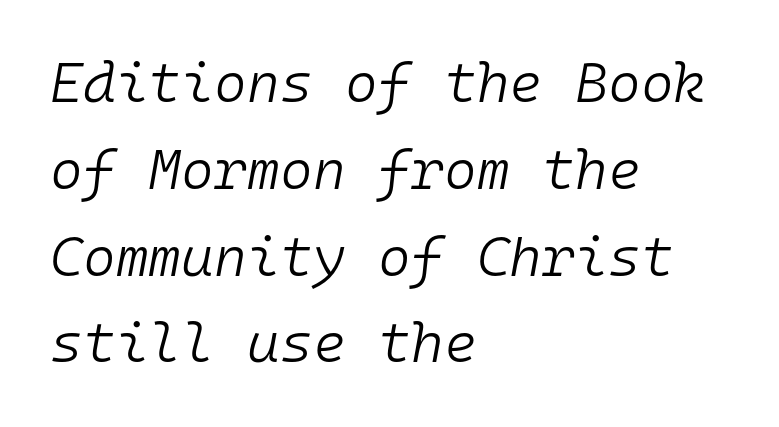
Q: Is the text bold? A: No.
Q: Is the text italic (slanted)? A: Yes, it leans right by about 10 degrees.
Q: Is the text underlined? A: No.
Q: How is the paragraph aligned? A: Left-aligned.
Q: Is the spacing between letters normal or unusually wide? A: Normal.
Q: Is the spacing between lines tight, normal or loose? A: Normal.
Q: Width (condensed, normal, or wide)? A: Normal.
Q: Stroke contrast? A: Low.
Q: x-height? A: Medium.
Q: Monospaced? A: Yes.
